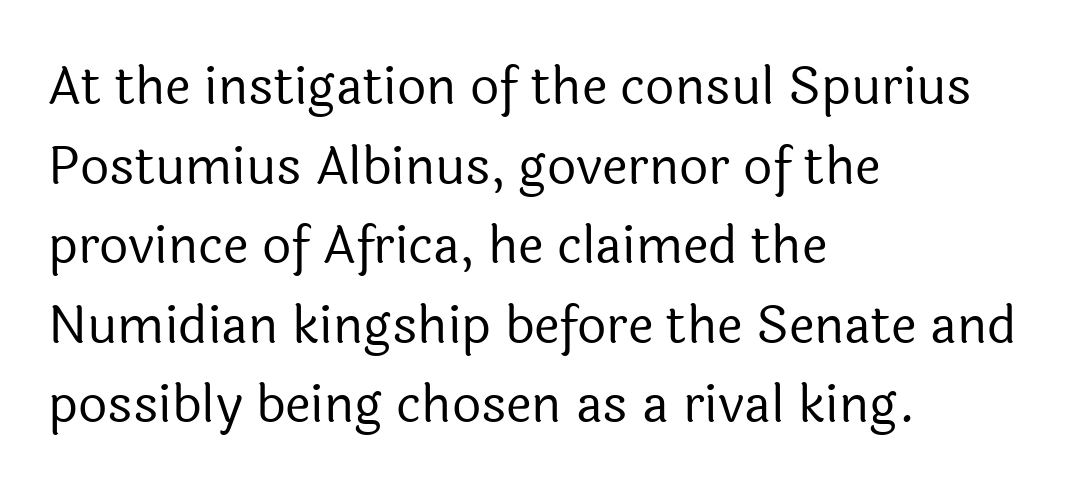
Q: Is the text bold? A: No.
Q: Is the text italic (slanted)? A: No, it is upright.
Q: Is the typeface a serif or a sans-serif typeface? A: Sans-serif.
Q: Is the text underlined? A: No.
Q: How is the paragraph aligned? A: Left-aligned.
Q: Is the spacing between letters normal or unusually wide? A: Normal.
Q: Is the spacing between lines tight, normal or loose? A: Normal.
Q: Width (condensed, normal, or wide)? A: Normal.
Q: x-height? A: Medium.
Q: Monospaced? A: No.
